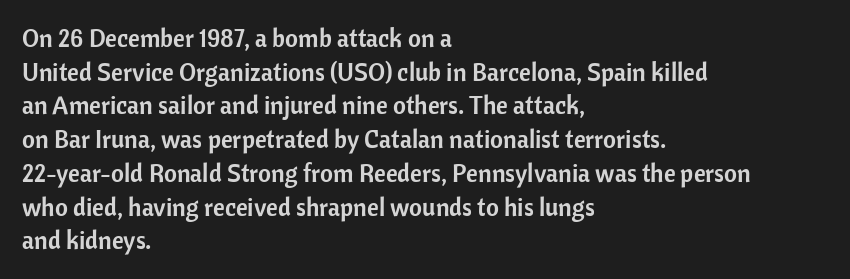
The image shows 25 px text type, upright; set left-aligned, normal line spacing (1.35x), normal letter spacing, not underlined.
